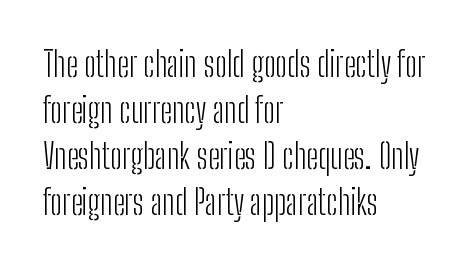
{"serif": "no", "italic": "no", "bold": "no", "weight": "light", "width": "condensed", "stroke_contrast": "low", "x_height": "medium", "monospaced": "no", "underline": "no", "align": "left", "line_spacing": "normal", "line_spacing_ratio": 1.35, "letter_spacing": "normal", "letter_spacing_em": 0.0, "glyph_px": 34}
